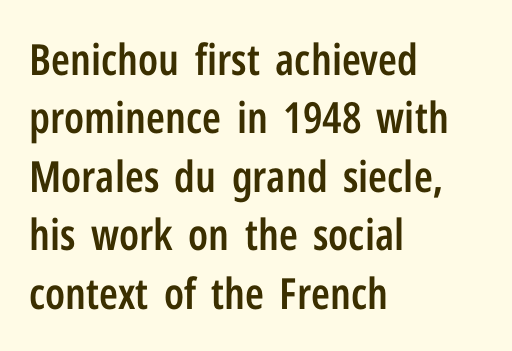
The passage shown is typed in a proportional face where columns would drift. Tracking here is standard; glyphs follow each other at the usual distance. Emphasis by weight is partial: semibold. No italicization has been applied; the sample stays upright. Vertically, the passage feels balanced, rows spaced as you'd expect. Glance below the letters and you will spot only blank space.
